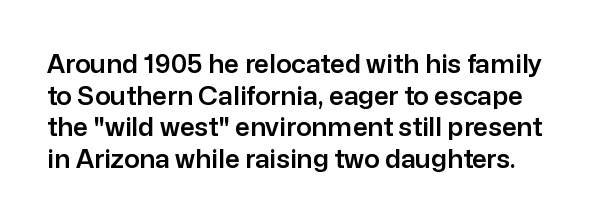
{"italic": "no", "underline": "no", "line_spacing_ratio": 1.22, "letter_spacing": "normal", "letter_spacing_em": 0.0, "glyph_px": 26}
